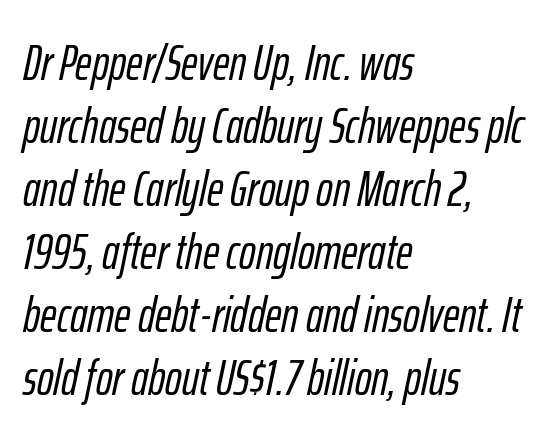
The image shows 50 px condensed type, italic (leaning right); set left-aligned, normal line spacing (1.26x), normal letter spacing, not underlined; low stroke contrast and a medium x-height.
